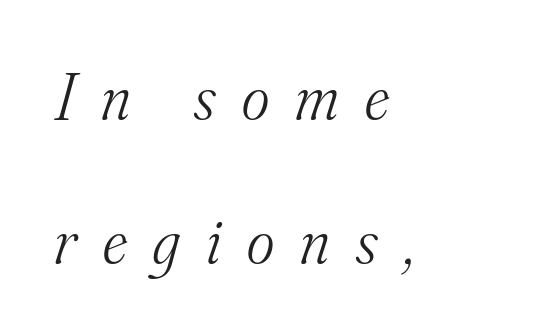
The image shows 66 px light serif type, italic (leaning right); set left-aligned, loose line spacing (2.18x), unusually wide letter spacing (+0.4 em), not underlined; medium stroke contrast and a small x-height.
